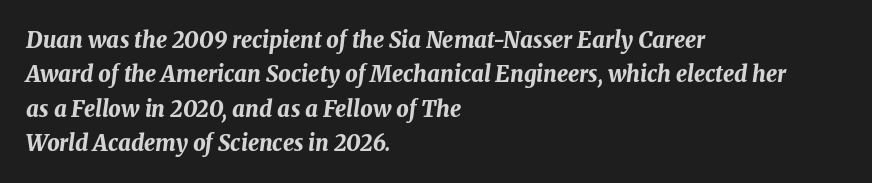
{"italic": "yes", "lean": "right", "slant_degrees": 8, "bold": "yes", "underline": "no", "align": "left", "line_spacing": "normal", "line_spacing_ratio": 1.56, "letter_spacing": "normal", "letter_spacing_em": 0.0, "glyph_px": 22}
